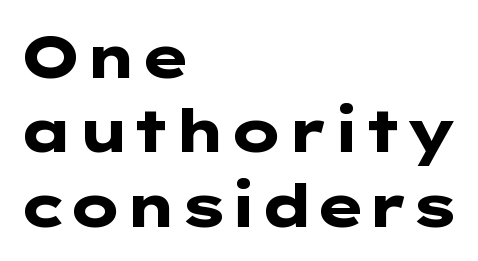
Unmarked baselines from the first word to the last. The typography opts for an upright posture over an oblique one. The line texture is even and compact thanks to regular tracking. In terms of letterform style, serifs are entirely absent. Line beginnings align vertically; line endings do not.
